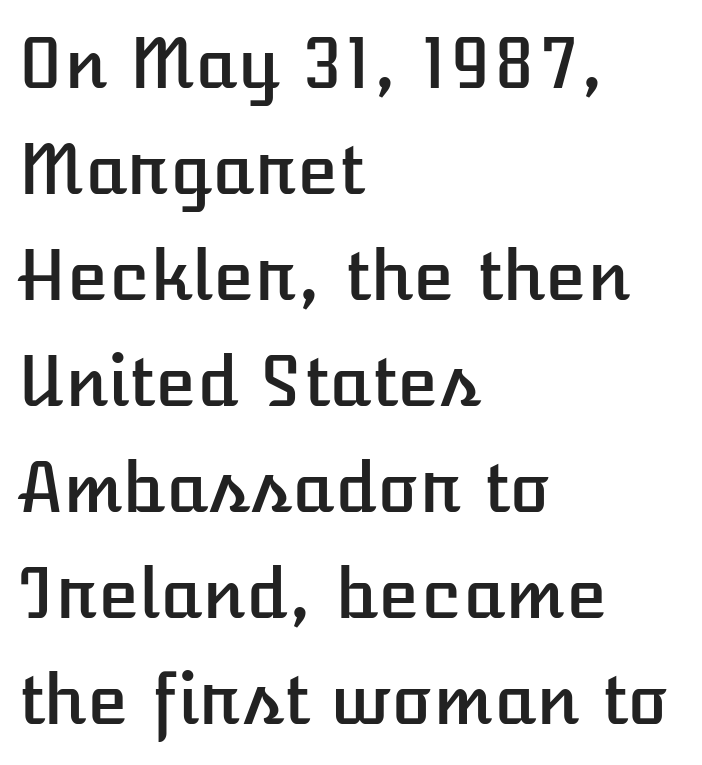
Q: Is the text italic (slanted)? A: No, it is upright.
Q: Is the text underlined? A: No.
Q: How is the paragraph aligned? A: Left-aligned.
Q: Is the spacing between letters normal or unusually wide? A: Normal.
Q: Is the spacing between lines tight, normal or loose? A: Normal.
Q: Width (condensed, normal, or wide)? A: Normal.
Q: Stroke contrast? A: Low.
Q: x-height? A: Medium.
Q: Monospaced? A: No.
